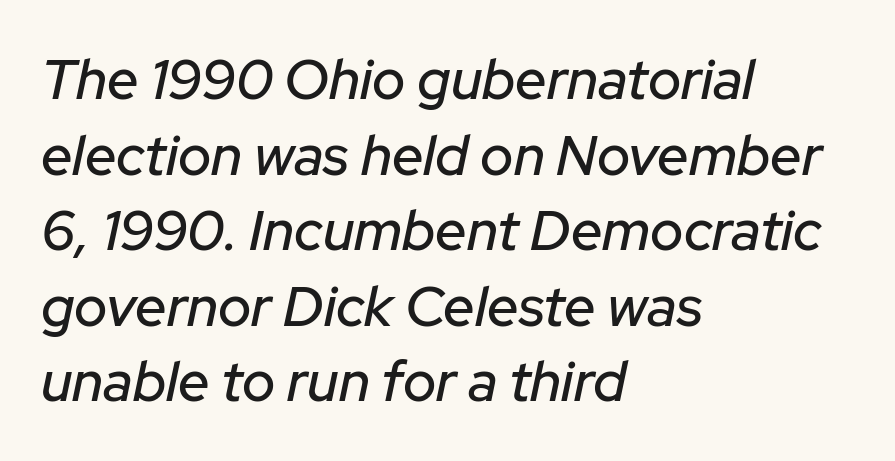
{"italic": "yes", "lean": "right", "slant_degrees": 12, "width": "normal", "stroke_contrast": "low", "x_height": "medium", "monospaced": "no", "underline": "no", "align": "left", "line_spacing": "normal", "line_spacing_ratio": 1.35, "letter_spacing": "normal", "letter_spacing_em": 0.0, "glyph_px": 56}
